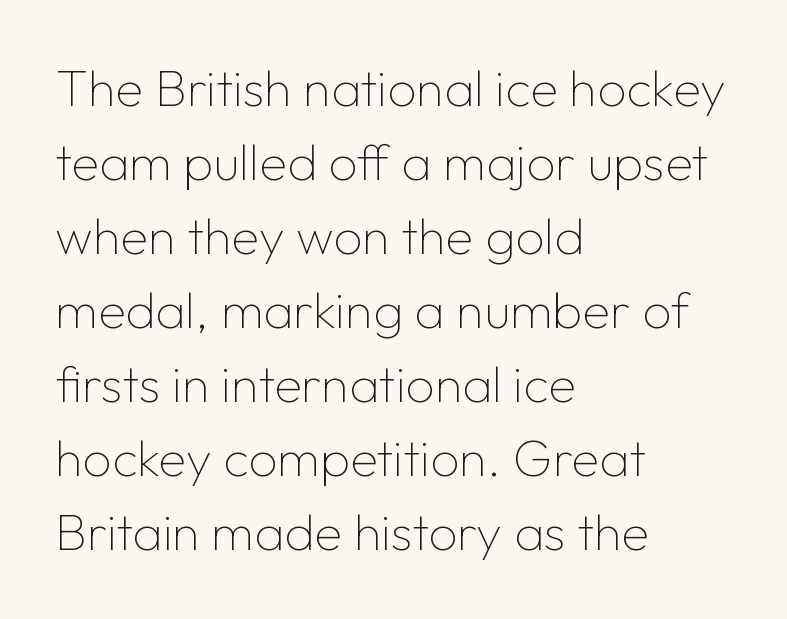
Regarding leading, the lines here are spaced in the standard way. The cut favours lightness, reaching ordinary text weight at its darkest. Do the letters lean? They stand straight. The letters advance in unequal steps, a hallmark of proportional type. Observe the ordinary spacing: letters are neighbours, not strangers. The font family rendered here belongs to the sans-serif group.
